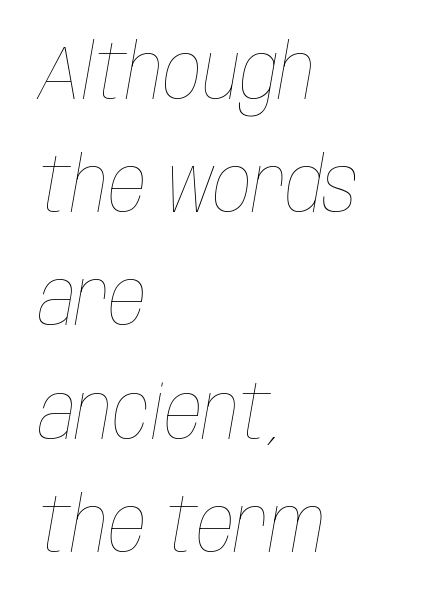
The image shows 76 px thin, condensed type, italic (leaning right); set left-aligned, normal line spacing (1.49x), normal letter spacing, not underlined; low stroke contrast and a large x-height.
